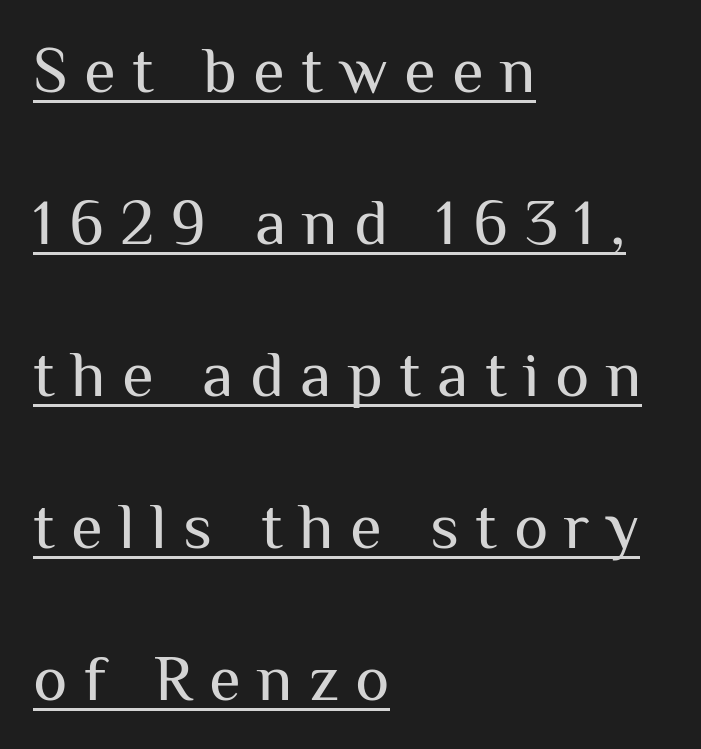
{"serif": "no", "italic": "no", "bold": "no", "weight": "regular", "width": "normal", "stroke_contrast": "medium", "x_height": "medium", "monospaced": "no", "underline": "yes", "align": "left", "line_spacing": "loose", "line_spacing_ratio": 2.34, "letter_spacing": "wide", "letter_spacing_em": 0.25, "glyph_px": 65}
